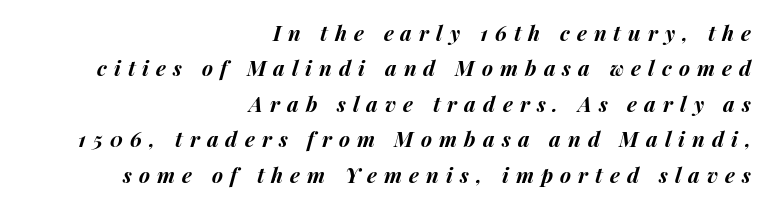
The image shows 21 px bold type, italic (leaning right); set right-aligned, normal line spacing (1.69x), unusually wide letter spacing (+0.34 em), not underlined.
